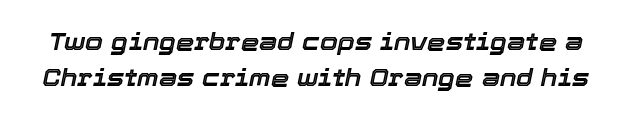
Q: Is the text italic (slanted)? A: Yes, it leans right by about 12 degrees.
Q: Is the text underlined? A: No.
Q: Is the spacing between letters normal or unusually wide? A: Normal.
Q: Is the spacing between lines tight, normal or loose? A: Normal.
